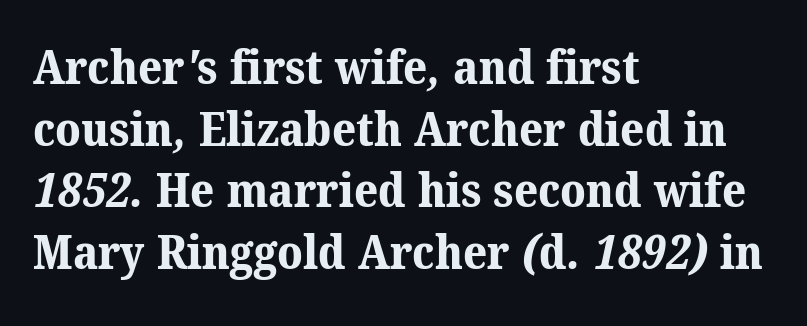
{"serif": "yes", "bold": "yes", "weight": "bold", "width": "normal", "stroke_contrast": "medium", "x_height": "medium", "monospaced": "no", "underline": "no", "align": "left", "line_spacing": "normal", "line_spacing_ratio": 1.31, "letter_spacing": "normal", "letter_spacing_em": 0.0, "glyph_px": 47}
